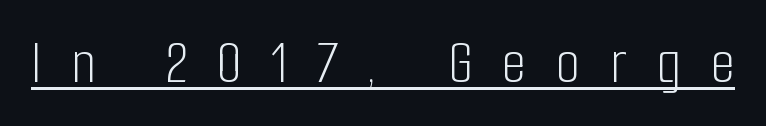
{"serif": "no", "italic": "no", "bold": "no", "weight": "light", "width": "condensed", "stroke_contrast": "low", "x_height": "medium", "monospaced": "no", "underline": "yes", "letter_spacing": "wide", "letter_spacing_em": 0.47, "glyph_px": 63}
